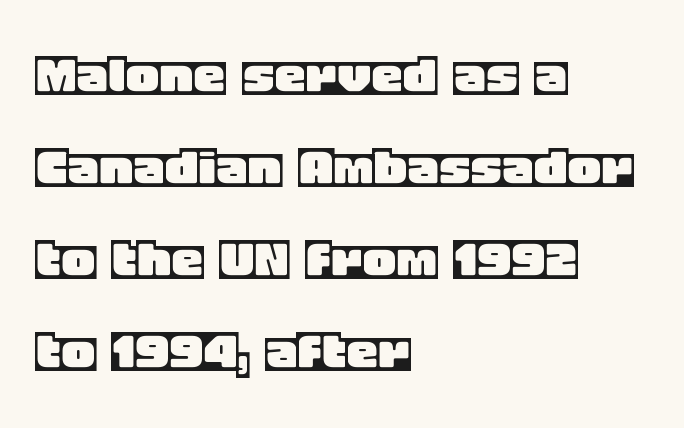
The image shows 64 px text type, upright; set left-aligned, normal line spacing (1.44x), normal letter spacing, not underlined; a large x-height.
